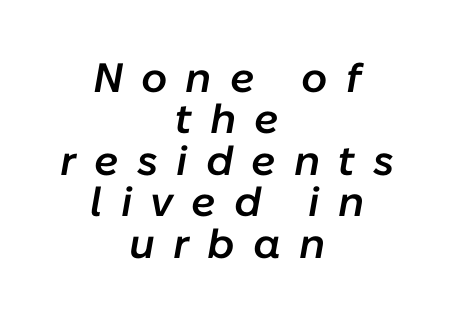
Students, observe: this is what under-led, compact text looks like. Is the type bold? Partly — it's a semibold, heavier than regular but not fully bold. Letters rest on an invisible, unmarked baseline. This sample uses an oblique cut, with every glyph tilted off the vertical. The gaps between neighbouring characters are conspicuously large. Is this a fixed-width face? No — the glyphs have proportional, varying widths.
